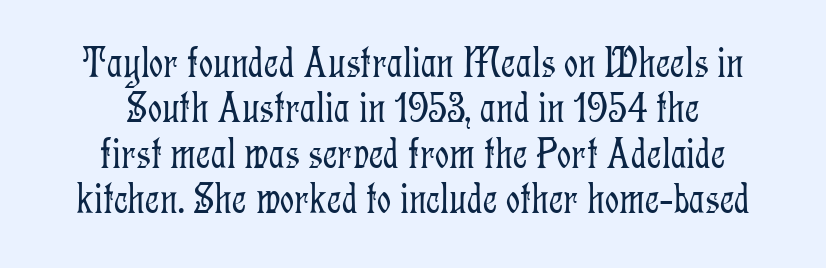
Tall strokes in this sample are plumb rather than angled. One-word summary of the alignment: center. Baseline-to-baseline distance is barely more than the letter height. The face used here is seriffed, in the tradition of book romans. Do the characters align in a grid? No, the font is proportional.
